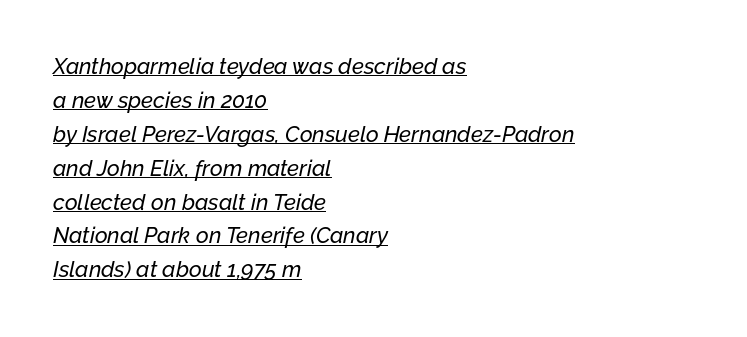
The image shows 22 px text type, italic (leaning right); set left-aligned, normal line spacing (1.54x), normal letter spacing, underlined.
